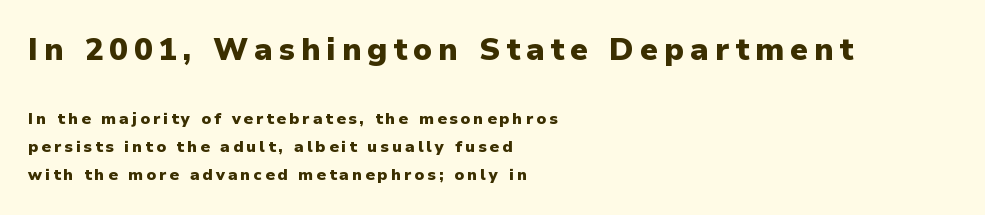
The image shows 31 px heavy sans-serif type, upright; set left-aligned, line spacing 1.75x, not underlined; the first (top) block is 1.94x larger; low stroke contrast and a medium x-height.
